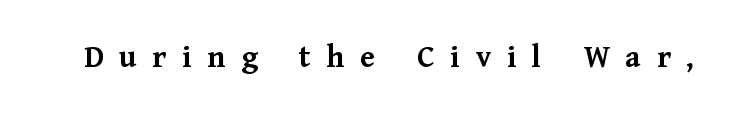
{"serif": "yes", "italic": "no", "bold": "yes", "weight": "semibold", "width": "normal", "stroke_contrast": "medium", "x_height": "medium", "monospaced": "no", "underline": "no", "letter_spacing": "wide", "letter_spacing_em": 0.47, "glyph_px": 33}
